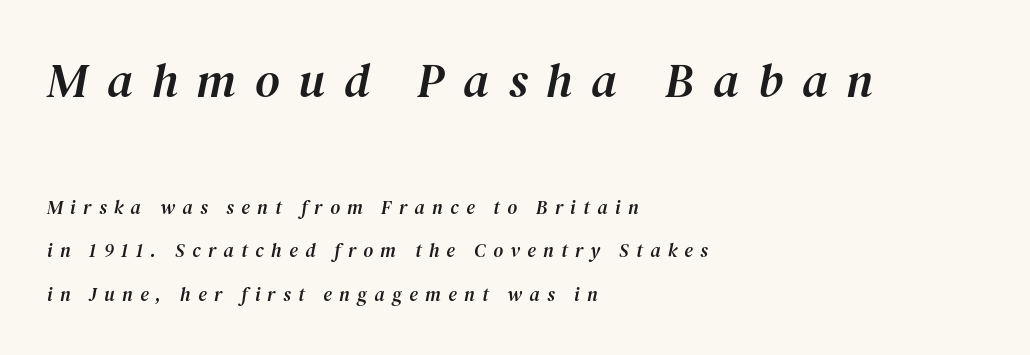
The image shows 48 px serif type, italic (leaning right); set left-aligned, loose line spacing (2.27x), unusually wide letter spacing (+0.39 em), not underlined; the first (top) block is 2.53x larger; medium stroke contrast and a medium x-height.
